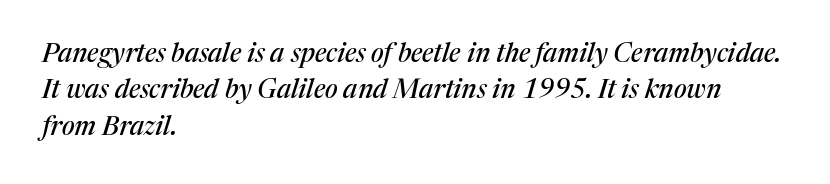
Q: Is the text italic (slanted)? A: Yes, it leans right by about 17 degrees.
Q: Is the text underlined? A: No.
Q: How is the paragraph aligned? A: Left-aligned.
Q: Is the spacing between letters normal or unusually wide? A: Normal.
Q: Is the spacing between lines tight, normal or loose? A: Normal.
